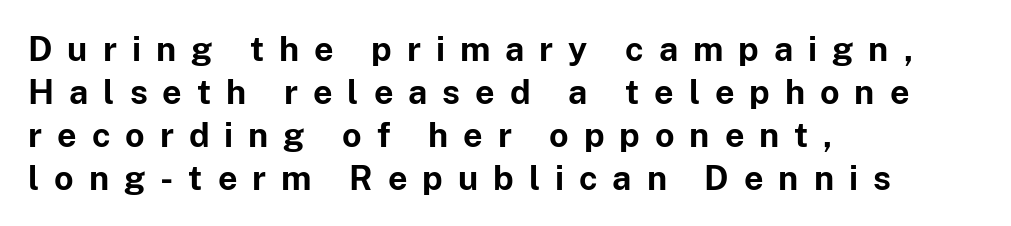
Glyph-to-glyph distance is far greater than everyday printed text. A typesetter would label this face a sans. These words are printed bold, with thick strokes throughout. A normal amount of white space separates one row of letters from the next. Think of a printed novel: that variable character pitch is what you see here.
